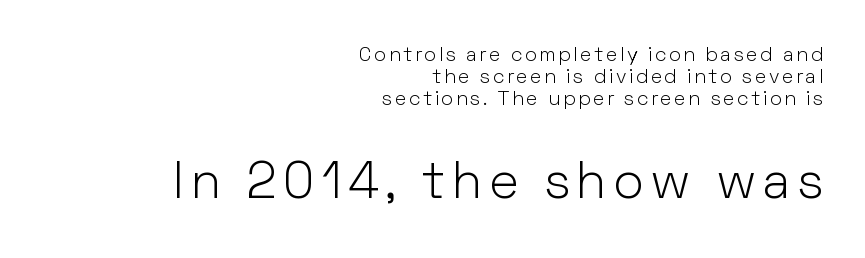
Q: Is the text bold? A: No.
Q: Is the text italic (slanted)? A: No, it is upright.
Q: Is the typeface a serif or a sans-serif typeface? A: Sans-serif.
Q: Is the text underlined? A: No.
Q: How is the paragraph aligned? A: Right-aligned.
Q: Is the spacing between lines tight, normal or loose? A: Tight.
Q: Which block of text is set in a larger size, the first (top) or the second (bottom)? A: The second (bottom) one.
Q: Width (condensed, normal, or wide)? A: Normal.
Q: Stroke contrast? A: Low.
Q: x-height? A: Medium.
Q: Monospaced? A: No.
